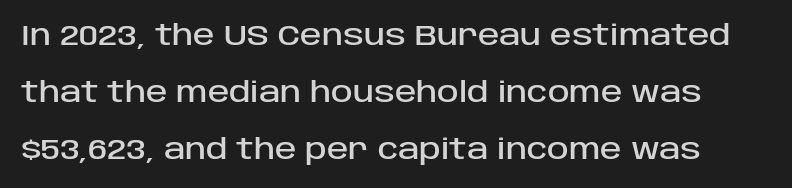
The space between consecutive lines is lavish. The space beneath each line is pristine and unruled. Examine the stroke ends and you'll find no serifs. Look at the tracking — it's just the regular setting, nothing added.
